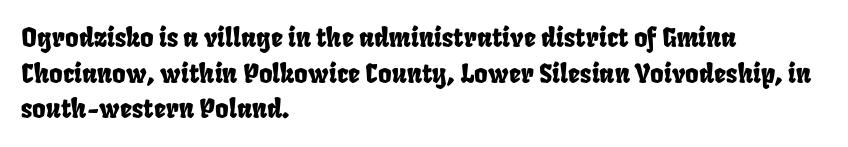
The image shows 26 px text type; set left-aligned, normal line spacing (1.37x), normal letter spacing, not underlined.
